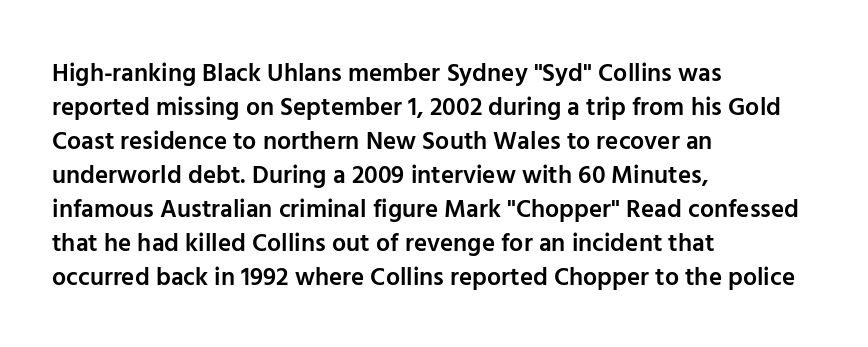
Do the letters lean? They stand straight. Set as a demibold, roughly 600 on the weight scale. Interline gaps are of average width in this sample. Has an underline been added? It has not. In CSS terms this would be text-align: left. The passage shown has conventional tracking throughout.
